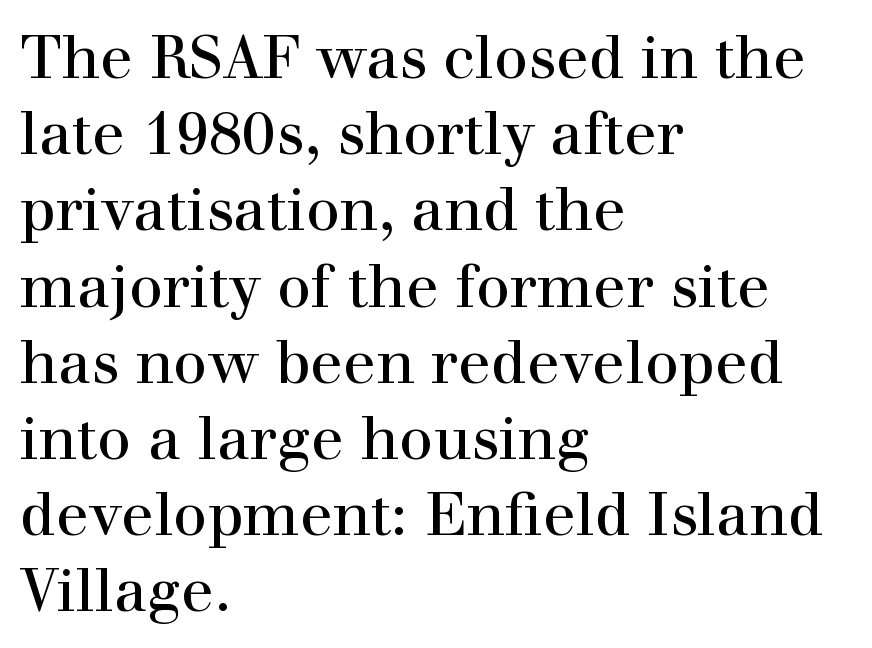
Q: Is the text bold? A: No.
Q: Is the text italic (slanted)? A: No, it is upright.
Q: Is the typeface a serif or a sans-serif typeface? A: Serif.
Q: Is the text underlined? A: No.
Q: How is the paragraph aligned? A: Left-aligned.
Q: Is the spacing between letters normal or unusually wide? A: Normal.
Q: Is the spacing between lines tight, normal or loose? A: Normal.
Q: Width (condensed, normal, or wide)? A: Normal.
Q: Stroke contrast? A: High.
Q: x-height? A: Medium.
Q: Monospaced? A: No.
